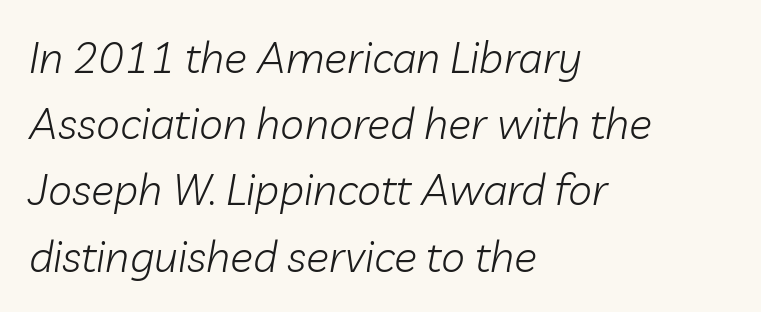
The image shows 43 px light type, italic (leaning right); set left-aligned, normal line spacing (1.54x), normal letter spacing, not underlined; low stroke contrast and a medium x-height.
